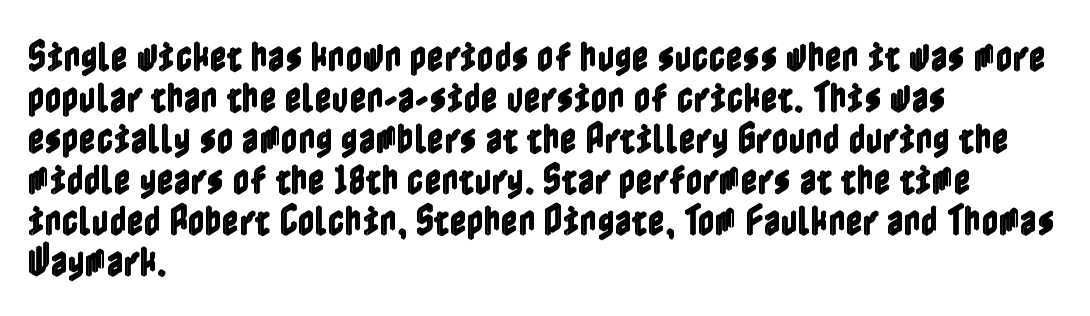
Q: Is the text italic (slanted)? A: No, it is upright.
Q: Is the text underlined? A: No.
Q: How is the paragraph aligned? A: Left-aligned.
Q: Is the spacing between letters normal or unusually wide? A: Normal.
Q: Width (condensed, normal, or wide)? A: Condensed.
Q: x-height? A: Medium.
